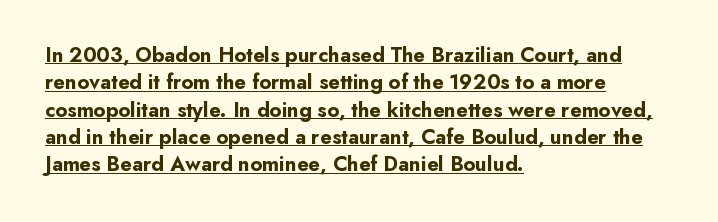
{"italic": "no", "bold": "yes", "underline": "yes", "align": "left", "line_spacing": "normal", "line_spacing_ratio": 1.3, "letter_spacing": "normal", "letter_spacing_em": 0.0, "glyph_px": 21}
